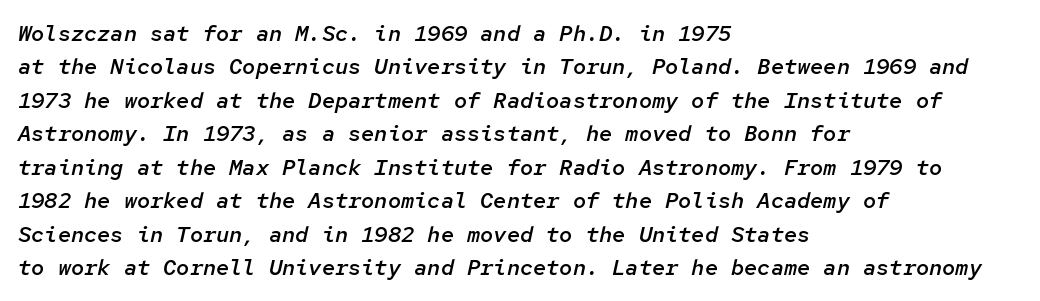
The image shows 22 px text type, italic (leaning right); set left-aligned, normal line spacing (1.52x), normal letter spacing, not underlined.
